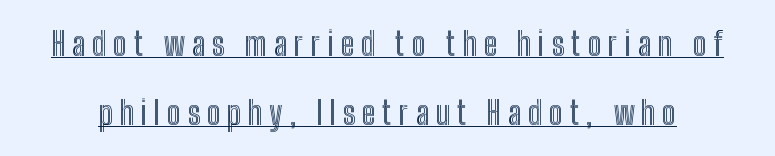
{"italic": "no", "width": "condensed", "x_height": "medium", "monospaced": "no", "underline": "yes", "line_spacing": "loose", "line_spacing_ratio": 2.08, "letter_spacing": "wide", "letter_spacing_em": 0.2, "glyph_px": 33}
